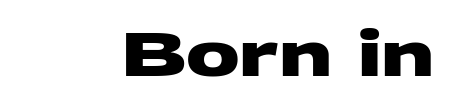
Q: Is the text bold? A: Yes.
Q: Is the typeface a serif or a sans-serif typeface? A: Sans-serif.
Q: Is the text underlined? A: No.
Q: Is the spacing between letters normal or unusually wide? A: Normal.
Q: Width (condensed, normal, or wide)? A: Wide.
Q: Stroke contrast? A: Medium.
Q: x-height? A: Large.
Q: Monospaced? A: No.
